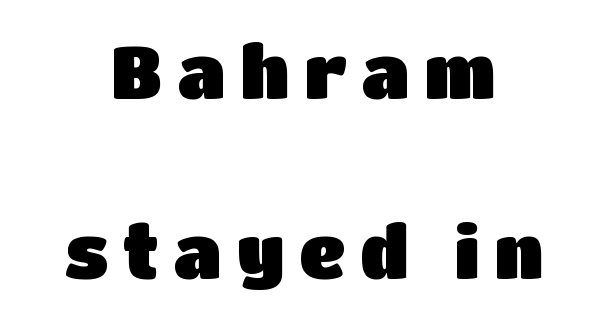
Q: Is the text italic (slanted)? A: No, it is upright.
Q: Is the typeface a serif or a sans-serif typeface? A: Sans-serif.
Q: Is the text underlined? A: No.
Q: How is the paragraph aligned? A: Centered.
Q: Is the spacing between letters normal or unusually wide? A: Unusually wide.
Q: Is the spacing between lines tight, normal or loose? A: Loose.
Q: Width (condensed, normal, or wide)? A: Normal.
Q: Stroke contrast? A: Low.
Q: x-height? A: Large.
Q: Monospaced? A: No.
